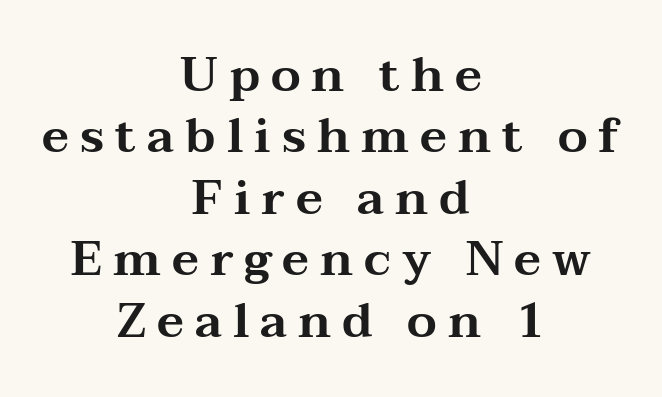
Q: Is the text italic (slanted)? A: No, it is upright.
Q: Is the typeface a serif or a sans-serif typeface? A: Serif.
Q: Is the text underlined? A: No.
Q: How is the paragraph aligned? A: Centered.
Q: Is the spacing between letters normal or unusually wide? A: Unusually wide.
Q: Is the spacing between lines tight, normal or loose? A: Normal.
Q: Width (condensed, normal, or wide)? A: Wide.
Q: Stroke contrast? A: Medium.
Q: x-height? A: Medium.
Q: Monospaced? A: No.
